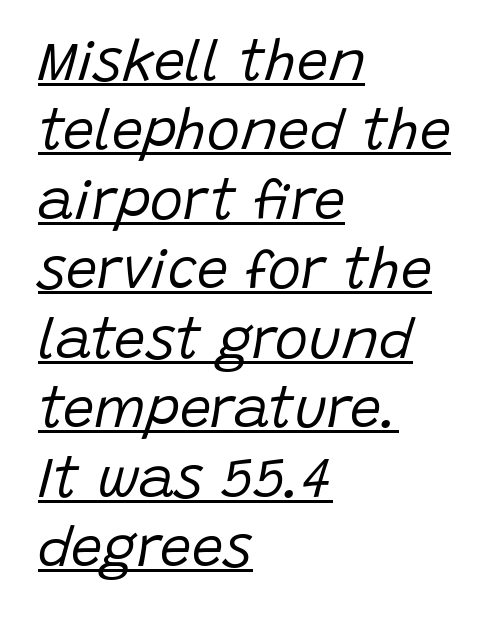
{"italic": "yes", "lean": "right", "slant_degrees": 15, "bold": "no", "weight": "regular", "width": "normal", "stroke_contrast": "low", "x_height": "large", "monospaced": "no", "underline": "yes", "align": "left", "line_spacing_ratio": 1.24, "letter_spacing": "normal", "letter_spacing_em": 0.0, "glyph_px": 56}
